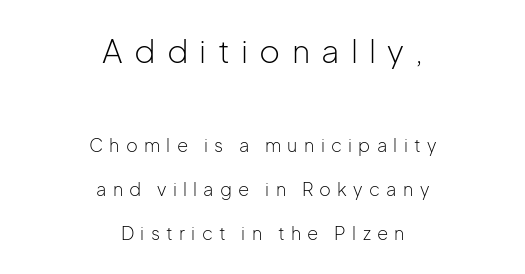
{"serif": "no", "italic": "no", "bold": "no", "weight": "light", "width": "normal", "stroke_contrast": "low", "x_height": "medium", "monospaced": "no", "underline": "no", "align": "center", "line_spacing": "loose", "line_spacing_ratio": 2.45, "letter_spacing": "wide", "letter_spacing_em": 0.35, "larger_block": "first", "size_ratio": 1.78, "glyph_px": 32}
